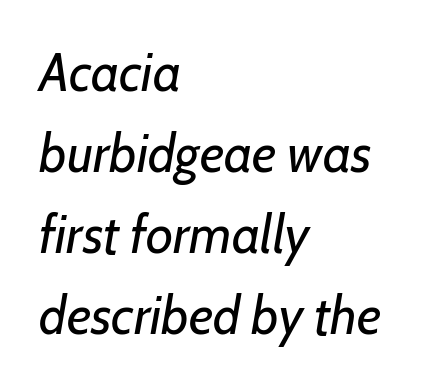
The image shows 53 px regular-weight type, italic (leaning right); set left-aligned, normal line spacing (1.53x), normal letter spacing, not underlined; low stroke contrast and a medium x-height.
